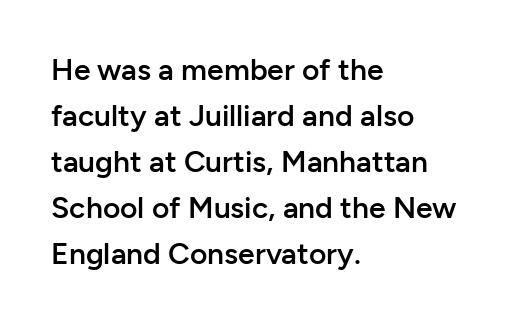
{"serif": "no", "italic": "no", "bold": "semi", "weight": "semibold", "width": "normal", "stroke_contrast": "low", "x_height": "medium", "monospaced": "no", "underline": "no", "align": "left", "line_spacing": "normal", "line_spacing_ratio": 1.53, "letter_spacing": "normal", "letter_spacing_em": 0.0, "glyph_px": 30}
